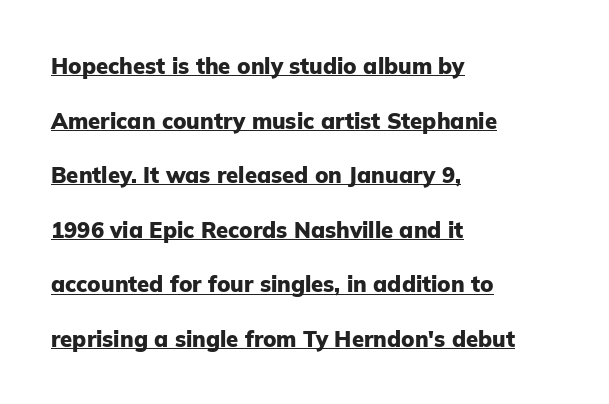
{"italic": "no", "bold": "yes", "underline": "yes", "align": "left", "line_spacing": "loose", "line_spacing_ratio": 2.48, "letter_spacing": "normal", "letter_spacing_em": 0.0, "glyph_px": 22}
